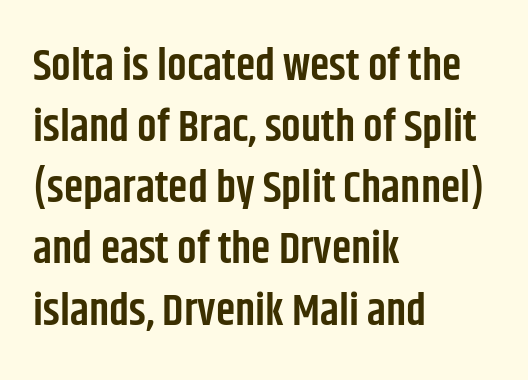
Q: Is the text bold? A: Semi-bold.
Q: Is the text italic (slanted)? A: No, it is upright.
Q: Is the typeface a serif or a sans-serif typeface? A: Sans-serif.
Q: Is the text underlined? A: No.
Q: How is the paragraph aligned? A: Left-aligned.
Q: Is the spacing between letters normal or unusually wide? A: Normal.
Q: Is the spacing between lines tight, normal or loose? A: Normal.
Q: Width (condensed, normal, or wide)? A: Condensed.
Q: Stroke contrast? A: Low.
Q: x-height? A: Large.
Q: Monospaced? A: No.
